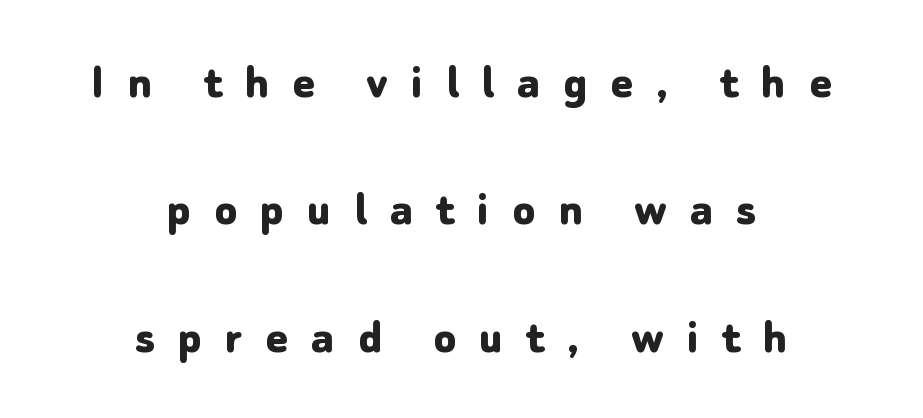
Q: Is the text bold? A: Yes.
Q: Is the text italic (slanted)? A: No, it is upright.
Q: Is the typeface a serif or a sans-serif typeface? A: Sans-serif.
Q: Is the text underlined? A: No.
Q: How is the paragraph aligned? A: Centered.
Q: Is the spacing between letters normal or unusually wide? A: Unusually wide.
Q: Is the spacing between lines tight, normal or loose? A: Loose.
Q: Width (condensed, normal, or wide)? A: Normal.
Q: Stroke contrast? A: Low.
Q: x-height? A: Medium.
Q: Monospaced? A: No.
